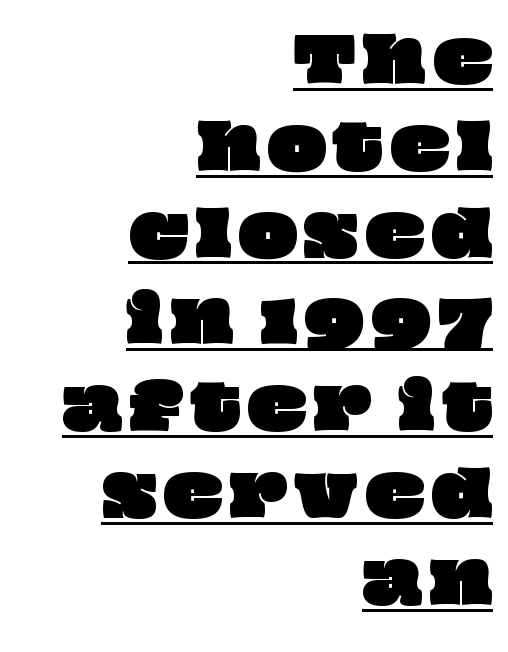
The rendering anchors every line to the right-hand side. Each line of the rendering has a horizontal stroke beneath the glyphs. In terms of leading, this rendering sits right in the middle. This sample has the flowing, uneven cadence of proportional lettering.
